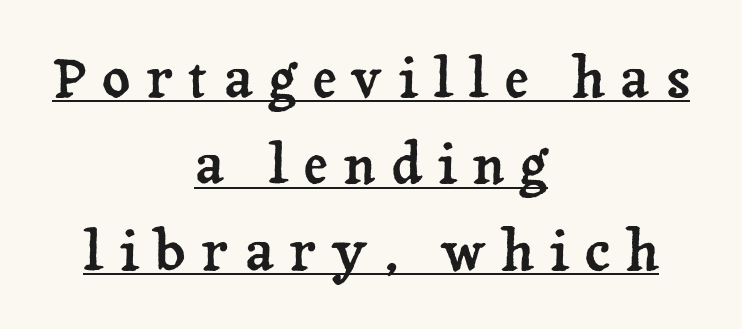
Q: Is the text italic (slanted)? A: No, it is upright.
Q: Is the typeface a serif or a sans-serif typeface? A: Serif.
Q: Is the text underlined? A: Yes.
Q: How is the paragraph aligned? A: Centered.
Q: Is the spacing between letters normal or unusually wide? A: Unusually wide.
Q: Is the spacing between lines tight, normal or loose? A: Normal.
Q: Width (condensed, normal, or wide)? A: Normal.
Q: Stroke contrast? A: Low.
Q: x-height? A: Medium.
Q: Monospaced? A: No.
